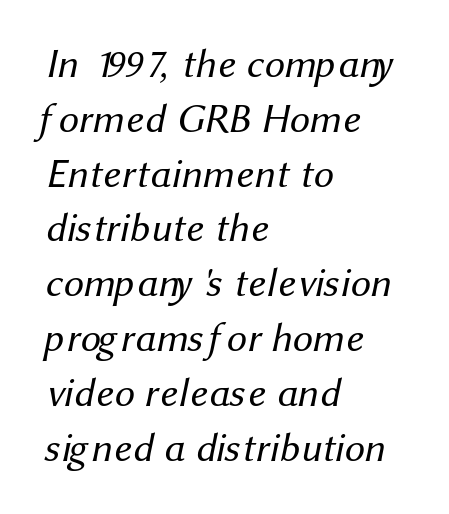
{"serif": "no", "bold": "no", "weight": "regular", "width": "normal", "stroke_contrast": "medium", "x_height": "medium", "monospaced": "no", "underline": "no", "align": "left", "line_spacing": "normal", "line_spacing_ratio": 1.37, "letter_spacing": "normal", "letter_spacing_em": 0.0, "glyph_px": 40}
